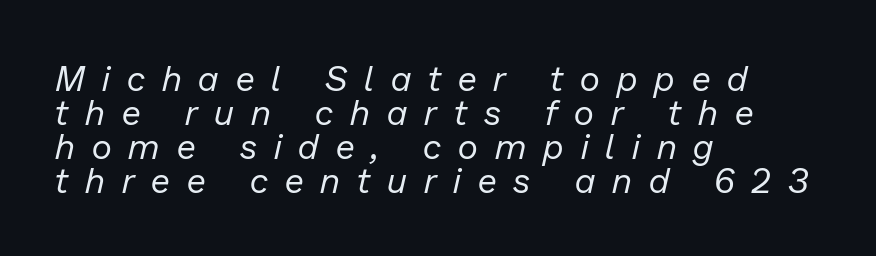
{"italic": "yes", "lean": "right", "slant_degrees": 13, "bold": "no", "weight": "regular", "width": "normal", "stroke_contrast": "low", "x_height": "medium", "monospaced": "no", "underline": "no", "align": "left", "line_spacing": "tight", "line_spacing_ratio": 0.97, "letter_spacing": "wide", "letter_spacing_em": 0.49, "glyph_px": 35}
